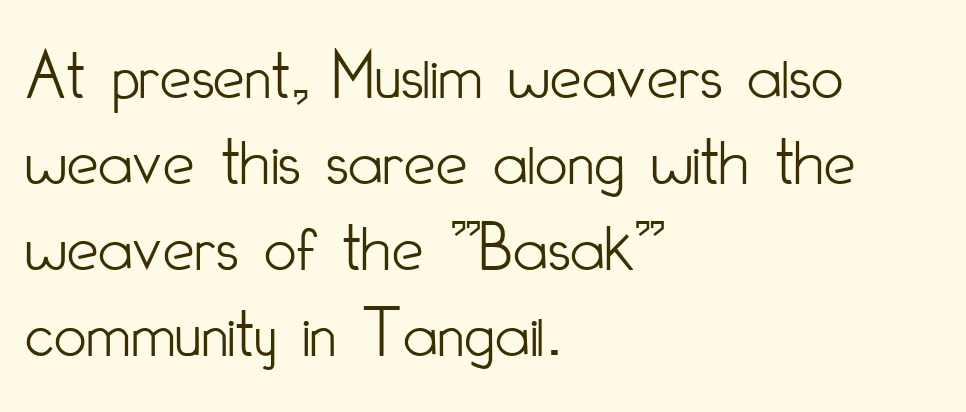
Each letter's strokes conclude bluntly, with no projecting serifs. The text block is weighted toward the left margin, trailing off unevenly rightward. Think of a printed novel: that variable character pitch is what you see here. Inter-character spacing is left at the font's built-in metrics. Stems and bowls with no extra thickness — not bold.
